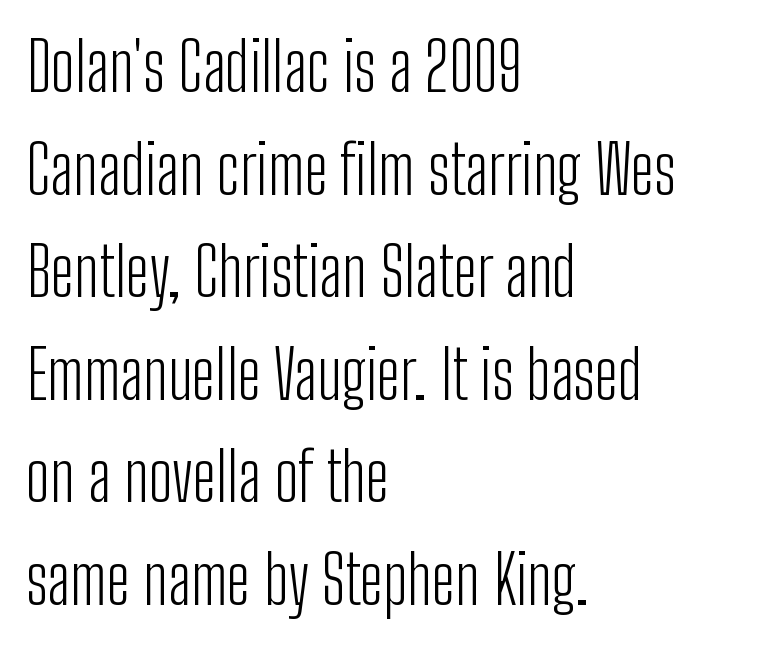
Q: Is the text bold? A: No.
Q: Is the text italic (slanted)? A: No, it is upright.
Q: Is the typeface a serif or a sans-serif typeface? A: Sans-serif.
Q: Is the text underlined? A: No.
Q: How is the paragraph aligned? A: Left-aligned.
Q: Is the spacing between letters normal or unusually wide? A: Normal.
Q: Is the spacing between lines tight, normal or loose? A: Normal.
Q: Width (condensed, normal, or wide)? A: Condensed.
Q: Stroke contrast? A: Low.
Q: x-height? A: Medium.
Q: Monospaced? A: No.
